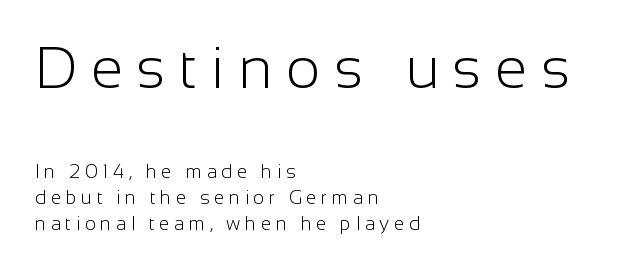
Q: Is the text bold? A: No.
Q: Is the text italic (slanted)? A: No, it is upright.
Q: Is the typeface a serif or a sans-serif typeface? A: Sans-serif.
Q: Is the text underlined? A: No.
Q: How is the paragraph aligned? A: Left-aligned.
Q: Is the spacing between letters normal or unusually wide? A: Unusually wide.
Q: Is the spacing between lines tight, normal or loose? A: Normal.
Q: Which block of text is set in a larger size, the first (top) or the second (bottom)? A: The first (top) one.
Q: Width (condensed, normal, or wide)? A: Normal.
Q: Stroke contrast? A: Low.
Q: x-height? A: Medium.
Q: Monospaced? A: No.
